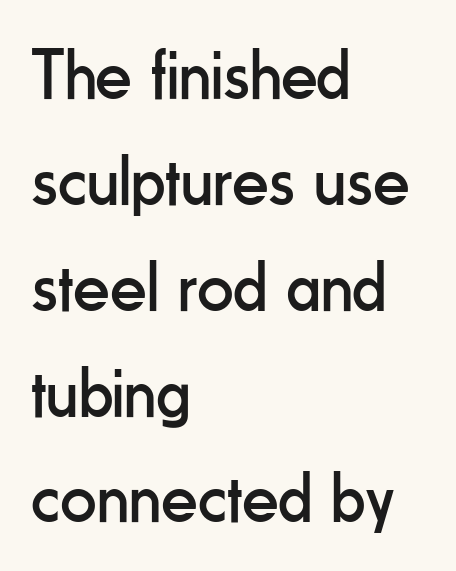
Q: Is the text bold? A: No.
Q: Is the text italic (slanted)? A: No, it is upright.
Q: Is the typeface a serif or a sans-serif typeface? A: Sans-serif.
Q: Is the text underlined? A: No.
Q: How is the paragraph aligned? A: Left-aligned.
Q: Is the spacing between letters normal or unusually wide? A: Normal.
Q: Is the spacing between lines tight, normal or loose? A: Normal.
Q: Width (condensed, normal, or wide)? A: Condensed.
Q: Stroke contrast? A: Low.
Q: x-height? A: Small.
Q: Monospaced? A: No.
